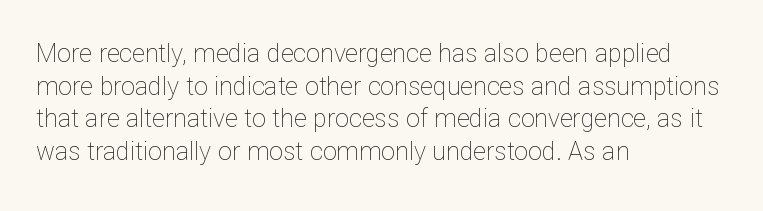
What's the leading like? Ordinary, nothing unusual. The passage shown has conventional tracking throughout. The typography opts for an upright posture over an oblique one. The passage is arranged the way most books set body copy — flush left.
